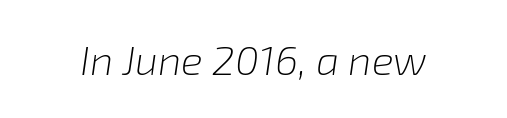
Q: Is the text bold? A: No.
Q: Is the text italic (slanted)? A: Yes, it leans right by about 8 degrees.
Q: Is the text underlined? A: No.
Q: Is the spacing between letters normal or unusually wide? A: Normal.
Q: Width (condensed, normal, or wide)? A: Normal.
Q: Stroke contrast? A: Low.
Q: x-height? A: Medium.
Q: Monospaced? A: No.
